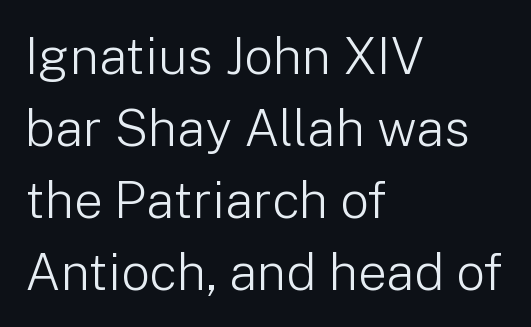
This is roman type, the default non-slanted kind. A typesetter would call this leading conventional body-copy spacing. Students, note that the glyphs here touch the page at normal intervals. The glyphs in this specimen are sans serif.
